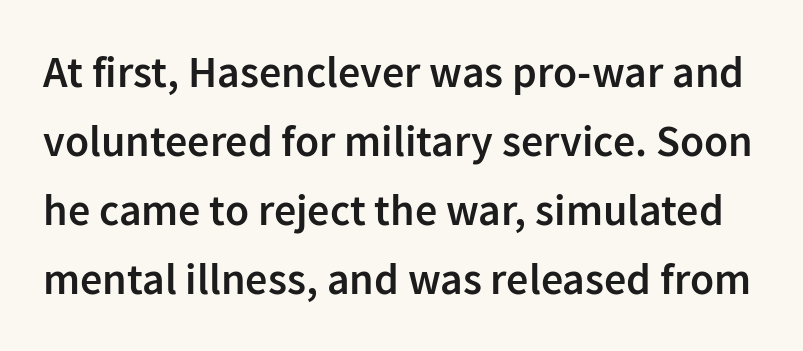
The letterforms sit shoulder to shoulder at normal distance. The rendering uses a moderate line-height, typical for paragraphs. Examine the stroke ends and you'll find no serifs. Check under the words: just untouched page.
